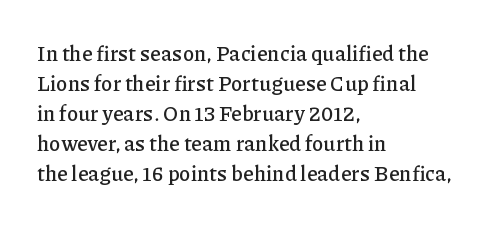
The image shows 21 px text type, upright; set left-aligned, normal line spacing (1.43x), normal letter spacing, not underlined.
